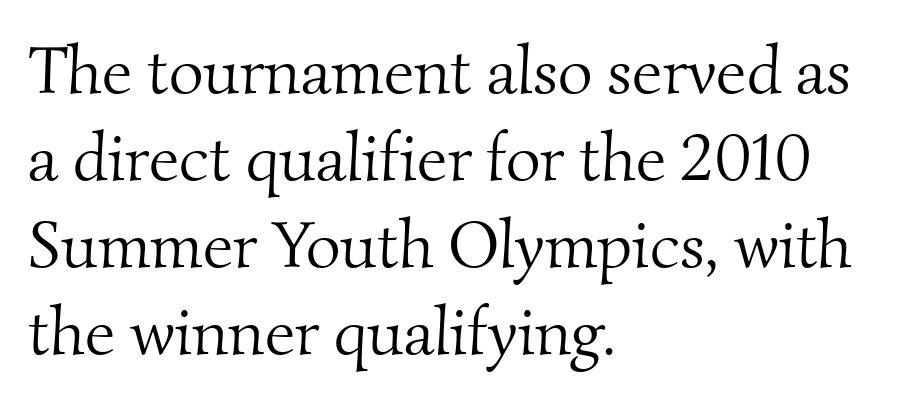
Check the space under the baseline: it is left empty. Here the designer chose a conventional face with non-uniform glyph widths. Is this a heavy cut? Hardly; it is regular or lighter. In terms of letterspacing, this is plain default setting. In terms of leading, this rendering sits right in the middle. The paragraph shown leans on its left margin.
